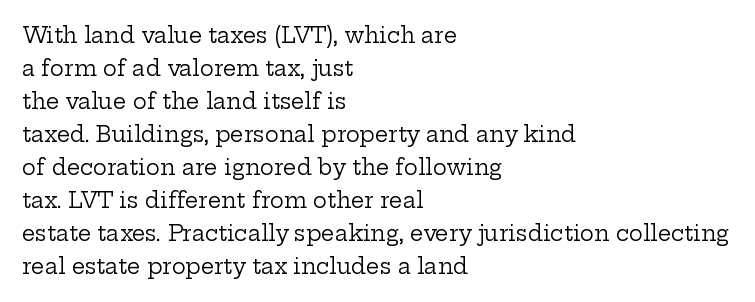
Q: Is the text bold? A: No.
Q: Is the text italic (slanted)? A: No, it is upright.
Q: Is the text underlined? A: No.
Q: How is the paragraph aligned? A: Left-aligned.
Q: Is the spacing between letters normal or unusually wide? A: Normal.
Q: Is the spacing between lines tight, normal or loose? A: Normal.
